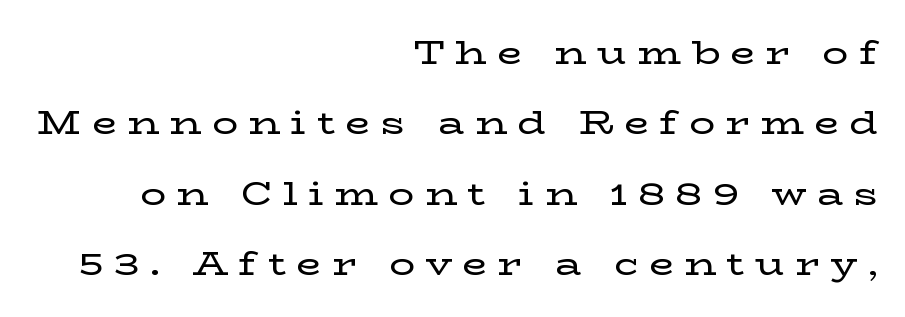
Q: Is the text italic (slanted)? A: No, it is upright.
Q: Is the typeface a serif or a sans-serif typeface? A: Serif.
Q: Is the text underlined? A: No.
Q: How is the paragraph aligned? A: Right-aligned.
Q: Is the spacing between letters normal or unusually wide? A: Unusually wide.
Q: Is the spacing between lines tight, normal or loose? A: Loose.
Q: Width (condensed, normal, or wide)? A: Wide.
Q: Stroke contrast? A: Low.
Q: x-height? A: Medium.
Q: Monospaced? A: No.
